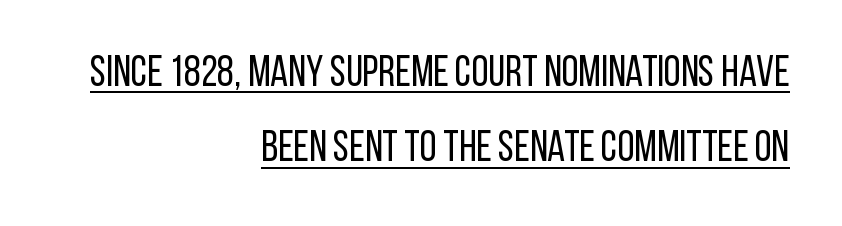
{"serif": "no", "italic": "no", "bold": "no", "weight": "regular", "width": "condensed", "stroke_contrast": "low", "x_height": "large", "monospaced": "no", "underline": "yes", "align": "right", "line_spacing_ratio": 1.75, "letter_spacing": "normal", "letter_spacing_em": 0.0, "glyph_px": 43}
